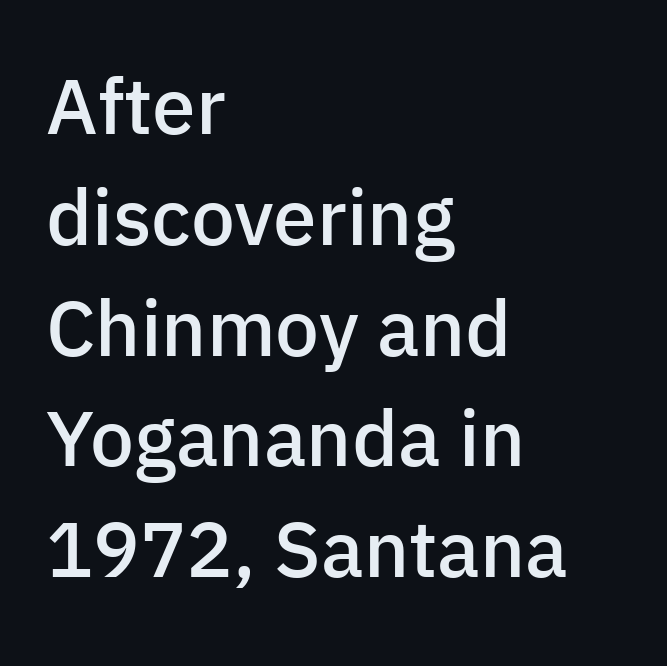
The image shows 78 px semibold sans-serif type, upright; set left-aligned, normal line spacing (1.42x), normal letter spacing, not underlined; low stroke contrast and a medium x-height.
